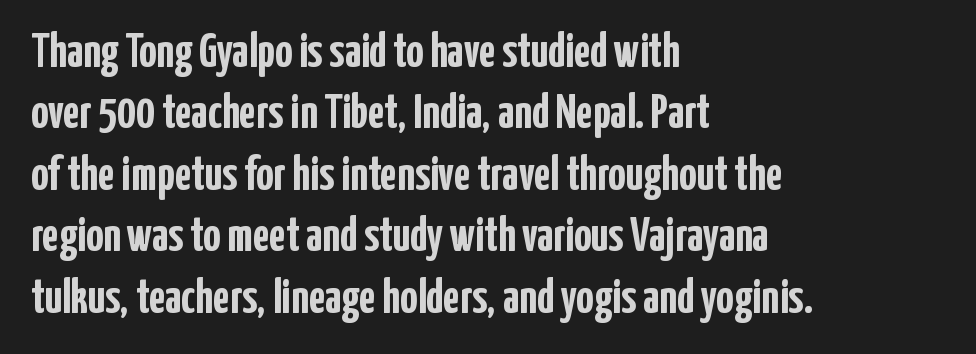
These lines stack with their left ends in a neat column. Glyph-to-glyph distance matches everyday printed text. The foot of each line stays bare and open. Do the letters lean? They stand straight.
